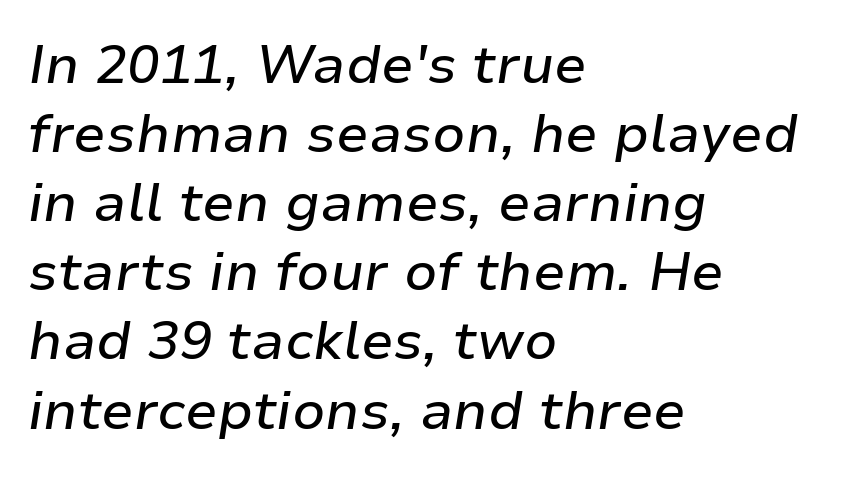
The image shows 54 px text type, italic (leaning right); set left-aligned, normal line spacing (1.28x), normal letter spacing, not underlined; low stroke contrast and a medium x-height.
